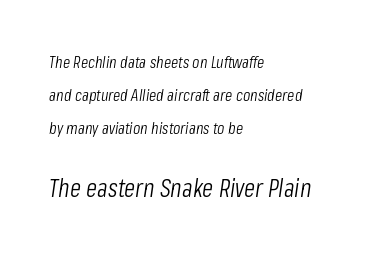
The image shows 26 px text type, italic (leaning right); set left-aligned, loose line spacing (1.94x), normal letter spacing, not underlined; the second (bottom) block is 1.53x larger.
